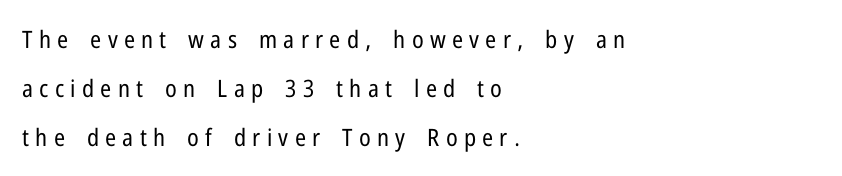
The image shows 24 px text type, upright; set left-aligned, loose line spacing (2.04x), unusually wide letter spacing (+0.26 em), not underlined.
